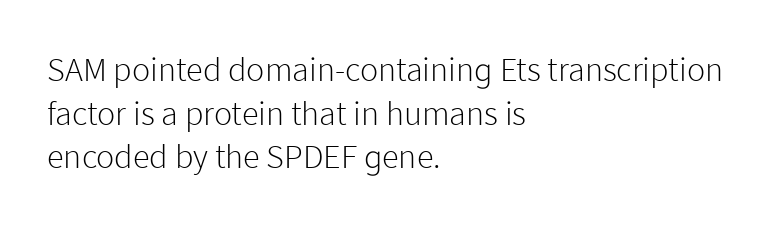
The image shows 34 px light sans-serif type, upright; set left-aligned, normal line spacing (1.28x), normal letter spacing, not underlined; low stroke contrast and a medium x-height.
